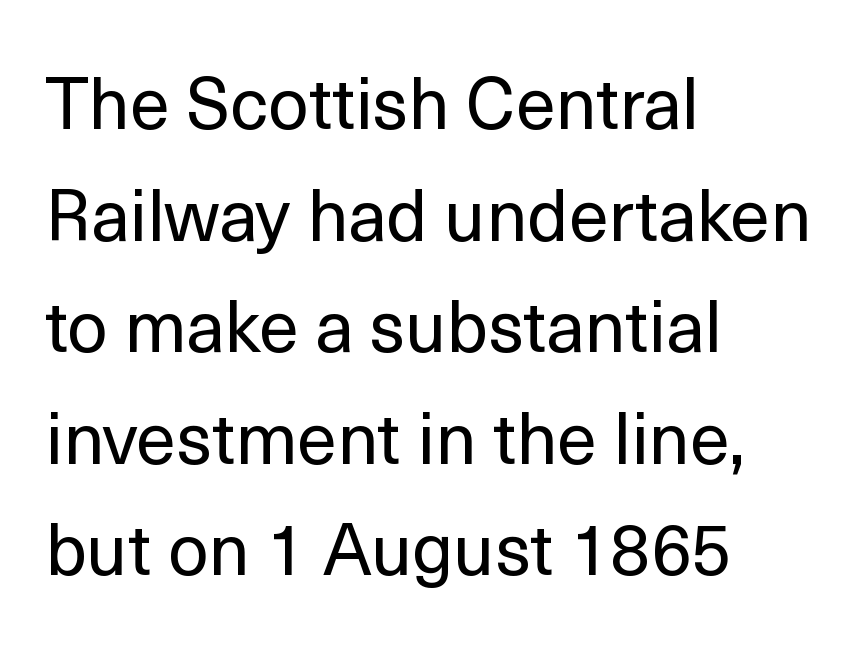
Spacing between characters is what you'd get straight out of the box. In CSS terms this would be text-align: left. Style check: upright. Students, observe: this is what conventionally led text looks like. Weight: in the light-to-regular range.
